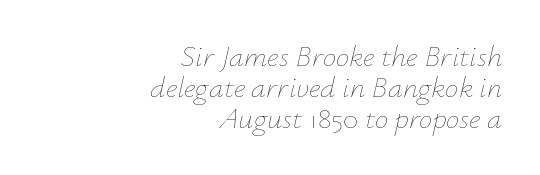
{"italic": "yes", "lean": "right", "slant_degrees": 12, "bold": "no", "weight": "thin", "width": "normal", "stroke_contrast": "low", "x_height": "small", "monospaced": "no", "underline": "no", "align": "right", "line_spacing": "tight", "line_spacing_ratio": 1.03, "letter_spacing": "normal", "letter_spacing_em": 0.0, "glyph_px": 30}
